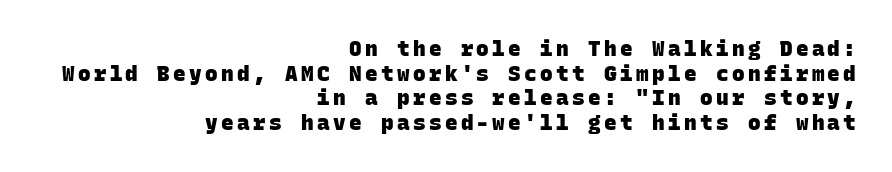
{"bold": "yes", "underline": "no", "align": "right", "line_spacing_ratio": 1.17, "glyph_px": 21}
